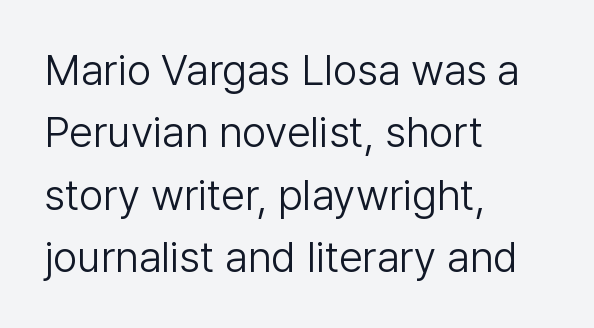
{"serif": "no", "italic": "no", "bold": "no", "weight": "light", "width": "normal", "stroke_contrast": "low", "x_height": "medium", "monospaced": "no", "underline": "no", "align": "left", "line_spacing": "normal", "line_spacing_ratio": 1.45, "letter_spacing": "normal", "letter_spacing_em": 0.0, "glyph_px": 43}
